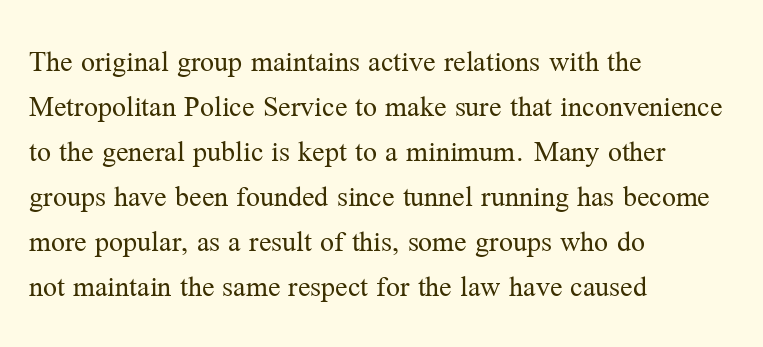
{"serif": "yes", "italic": "no", "bold": "no", "weight": "regular", "width": "normal", "stroke_contrast": "medium", "x_height": "medium", "monospaced": "no", "underline": "no", "align": "left", "line_spacing": "normal", "line_spacing_ratio": 1.45, "letter_spacing": "normal", "letter_spacing_em": 0.0, "glyph_px": 31}
